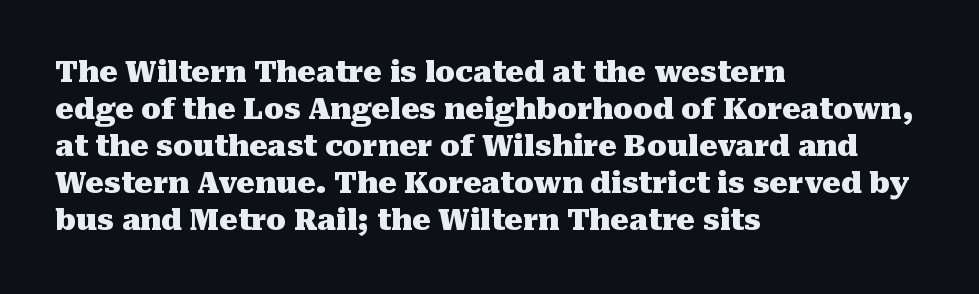
The image shows 29 px heavy serif type, upright; set left-aligned, normal line spacing (1.28x), normal letter spacing, not underlined; medium stroke contrast and a medium x-height.
